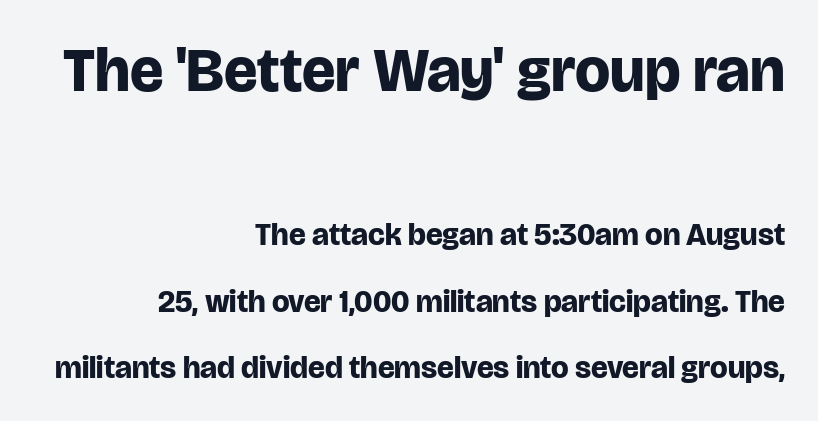
Q: Is the text bold? A: Yes.
Q: Is the text italic (slanted)? A: No, it is upright.
Q: Is the typeface a serif or a sans-serif typeface? A: Sans-serif.
Q: Is the text underlined? A: No.
Q: How is the paragraph aligned? A: Right-aligned.
Q: Is the spacing between letters normal or unusually wide? A: Normal.
Q: Is the spacing between lines tight, normal or loose? A: Loose.
Q: Which block of text is set in a larger size, the first (top) or the second (bottom)? A: The first (top) one.
Q: Width (condensed, normal, or wide)? A: Normal.
Q: Stroke contrast? A: Low.
Q: x-height? A: Large.
Q: Monospaced? A: No.
